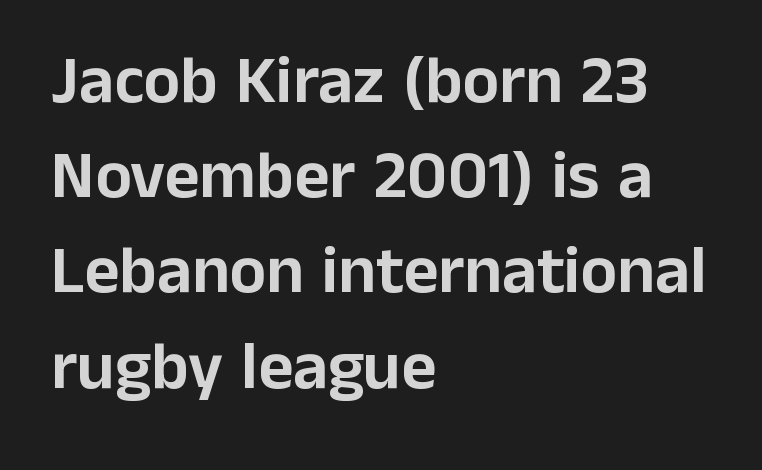
The image shows 68 px sans-serif type, upright; set left-aligned, normal line spacing (1.4x), normal letter spacing, not underlined; low stroke contrast and a medium x-height.
